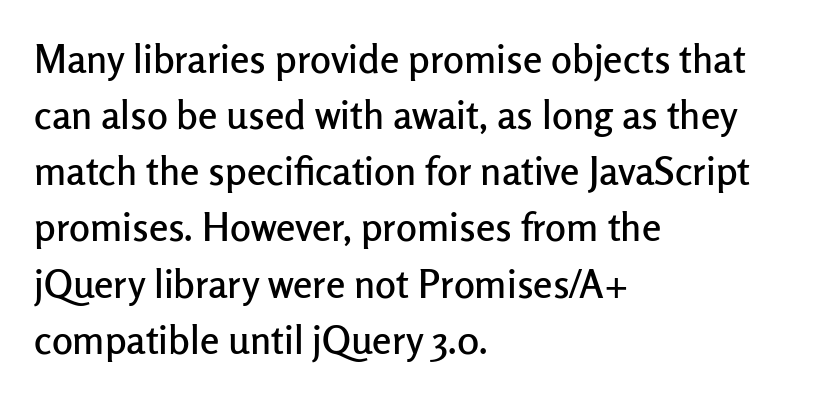
Serifs: no, the terminals of the letterforms are clean. When letters stand straight like this, we call the style roman or upright. One glance says typical: line gaps are just what's usual. If you drew a ruler down the left edge, every line would touch it. Words appear dense and cohesive because spacing is normal.
